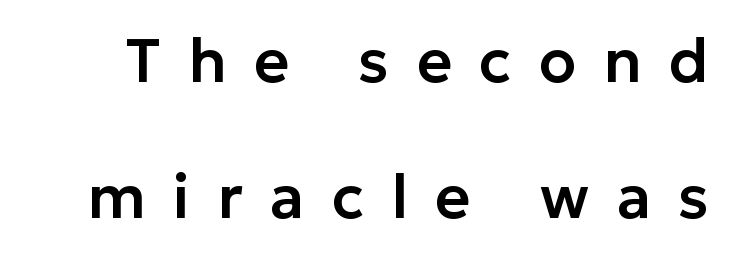
The image shows 61 px sans-serif type, upright; set loose line spacing (2.23x), unusually wide letter spacing (+0.45 em), not underlined; low stroke contrast and a medium x-height.
